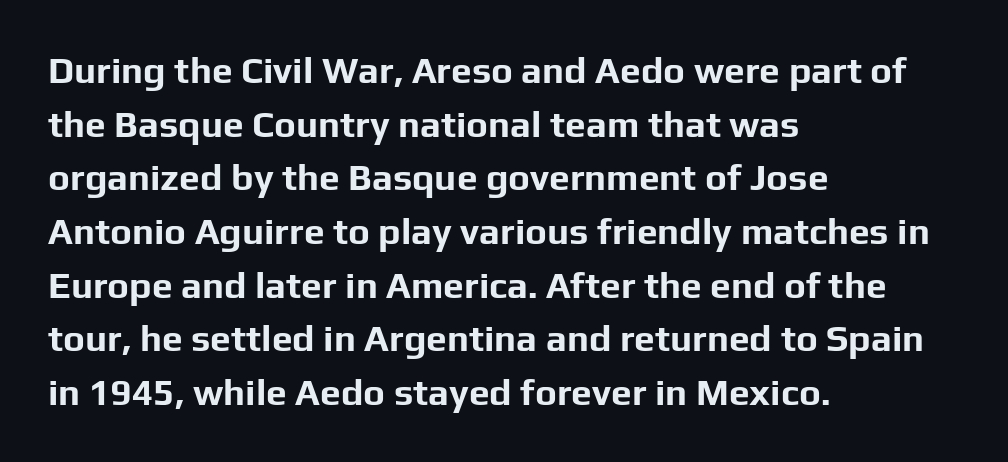
The image shows 37 px bold sans-serif type, upright; set left-aligned, normal line spacing (1.45x), normal letter spacing, not underlined; low stroke contrast and a medium x-height.
